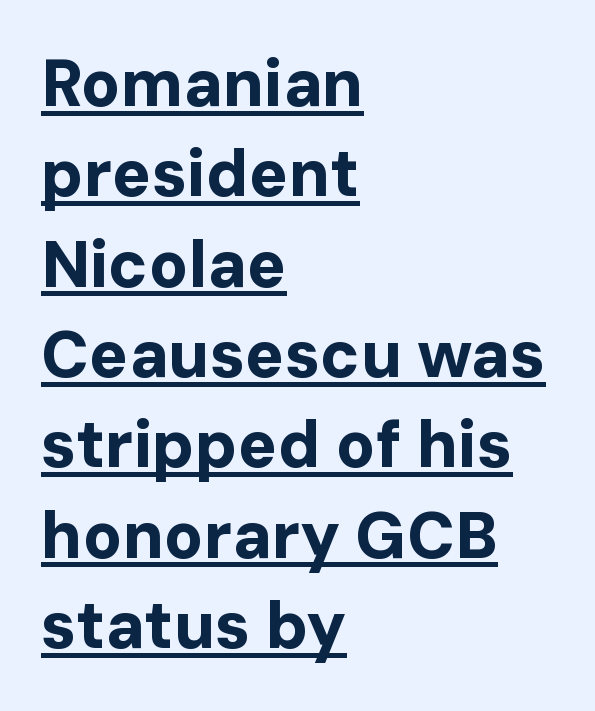
The image shows 65 px bold sans-serif type, upright; set left-aligned, normal line spacing (1.39x), normal letter spacing, underlined; low stroke contrast and a medium x-height.
